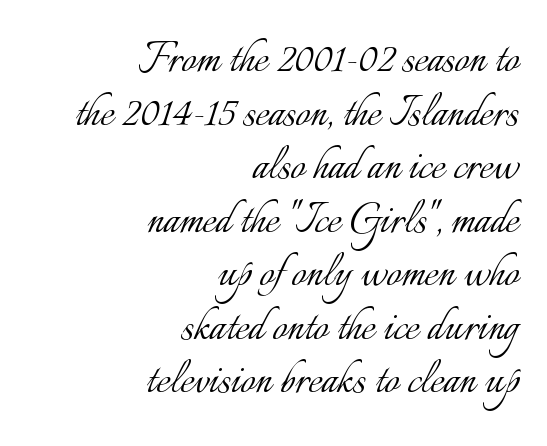
Q: Is the text bold? A: No.
Q: Is the text italic (slanted)? A: Yes.
Q: Is the text underlined? A: No.
Q: How is the paragraph aligned? A: Right-aligned.
Q: Is the spacing between letters normal or unusually wide? A: Normal.
Q: Is the spacing between lines tight, normal or loose? A: Tight.
Q: Width (condensed, normal, or wide)? A: Normal.
Q: Stroke contrast? A: Low.
Q: x-height? A: Small.
Q: Monospaced? A: No.
